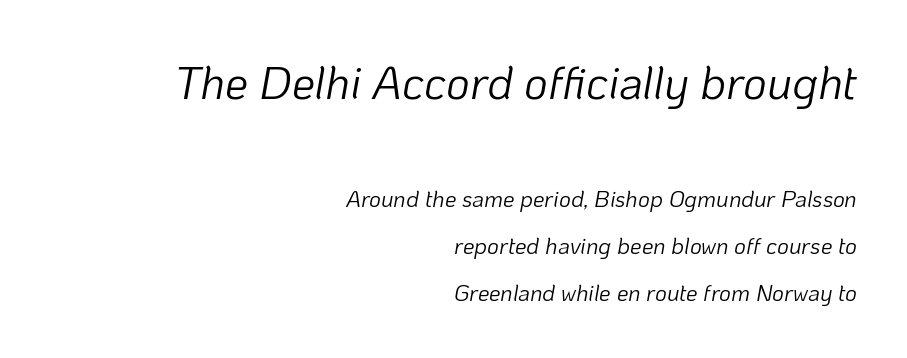
Here the glyphs are tracked normally, forming tight word shapes. A quiet, ordinary-to-light weight characterises the typeface. Short and long lines alike share a common ending point at right. Quick note: italic. The line-height multiplier appears high, well above default. The letters advance in unequal steps, a hallmark of proportional type.
